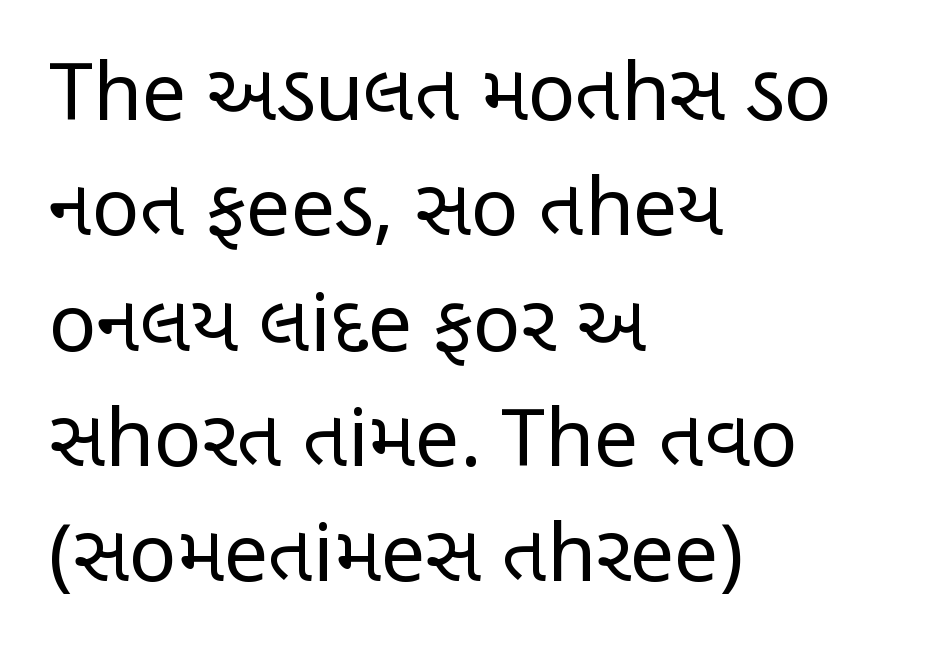
{"serif": "no", "italic": "no", "bold": "no", "weight": "regular", "width": "condensed", "stroke_contrast": "low", "x_height": "large", "monospaced": "no", "underline": "no", "align": "left", "line_spacing": "normal", "line_spacing_ratio": 1.46, "letter_spacing": "normal", "letter_spacing_em": 0.0, "glyph_px": 79}
